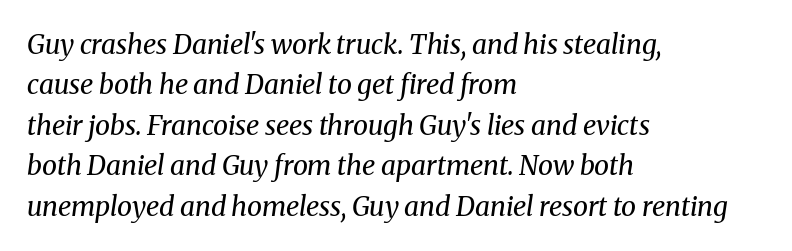
How would I describe the line gaps? Plain and ordinary. In terms of posture, this sample is oblique. Layout note: lines flush left. Nothing unusual about the tracking: characters are spaced as the font intends. Bold? No — there's no thickening of the strokes. Words float on clear page, feet unadorned.
